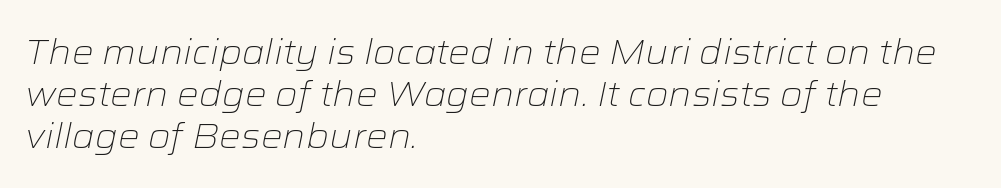
The image shows 34 px light, wide type, italic (leaning right); set left-aligned, line spacing 1.23x, normal letter spacing, not underlined; low stroke contrast and a medium x-height.
